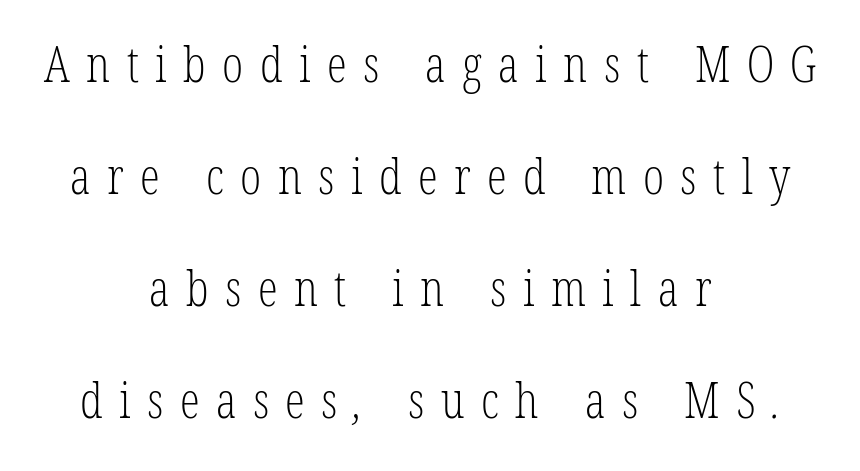
The rendering uses a large line-height, opening up the rows. Note the varied advance widths — an 'i' is clearly narrower than an 'm'. Underlining? Definitely not there. Honestly, the letter spacing is so wide it's the main thing you notice. Stroke thickness stays within the range of a standard reading face or lighter.
